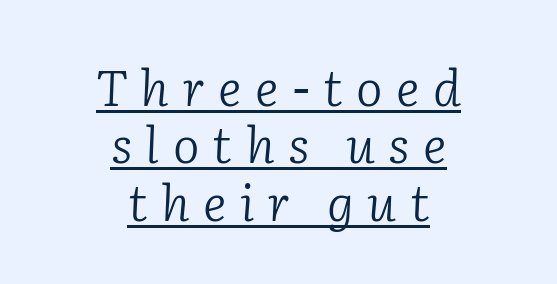
The image shows 50 px light serif type, italic (leaning right); set centered, tight line spacing (1.15x), unusually wide letter spacing (+0.27 em), underlined; low stroke contrast and a medium x-height.
